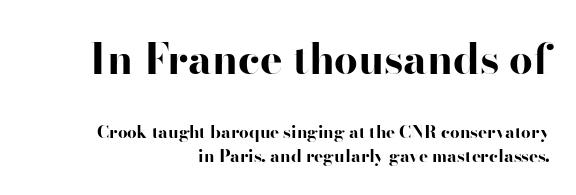
A sans-serif font was chosen for this passage. These lines are set flush right with a ragged left edge. Typesetter's note — upper block bumped up in size, lower block left smaller. The foot of each line stays bare and open. Do the letters lean? They stand straight. Quick note: interline space is typical.
